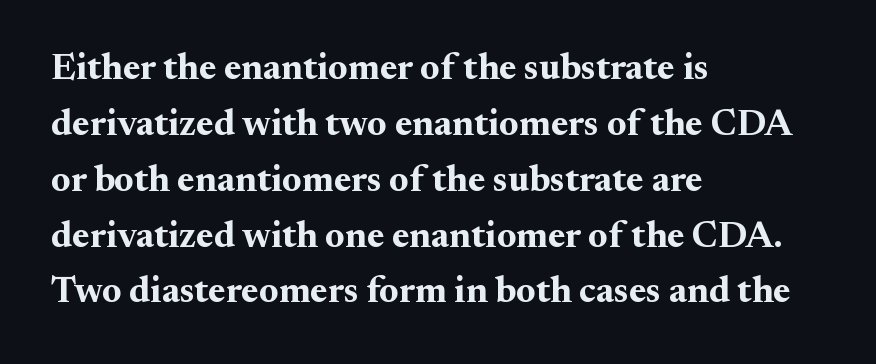
The image shows 37 px bold serif type, upright; set left-aligned, normal line spacing (1.51x), normal letter spacing, not underlined; medium stroke contrast and a small x-height.
